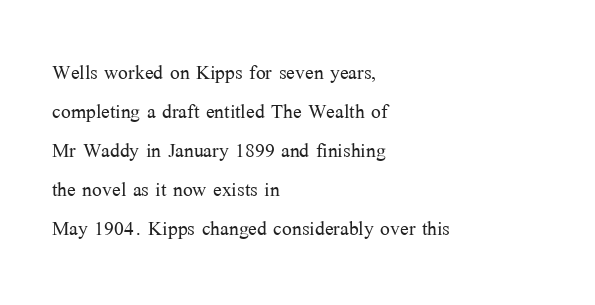
Each new line begins a customary step beneath the previous one. Students, note that the glyphs here touch the page at normal intervals. Letters rest on an invisible, unmarked baseline. Posture: upright roman.
